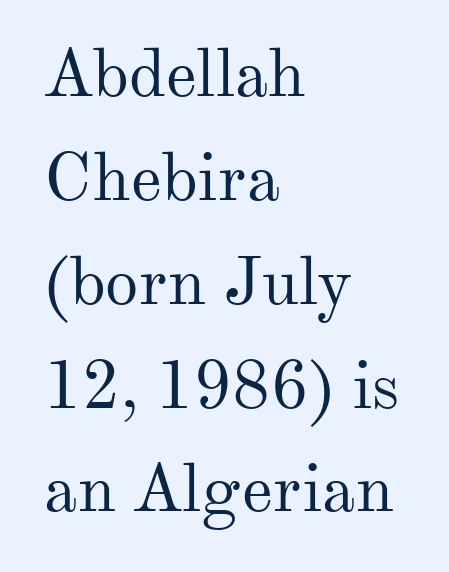
Underlining? Definitely not there. Note the varied advance widths — an 'i' is clearly narrower than an 'm'. In terms of leading, this rendering sits right in the middle. The type sits square on the baseline with zero lean. Caption: multi-line text, flush left, ragged right. Observe the ordinary spacing: letters are neighbours, not strangers.
